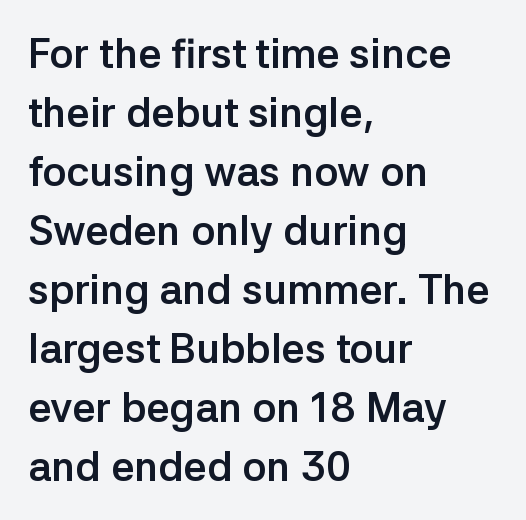
{"serif": "no", "italic": "no", "bold": "yes", "weight": "semibold", "width": "normal", "stroke_contrast": "low", "x_height": "medium", "monospaced": "no", "underline": "no", "align": "left", "line_spacing": "normal", "line_spacing_ratio": 1.44, "letter_spacing": "normal", "letter_spacing_em": 0.0, "glyph_px": 41}
